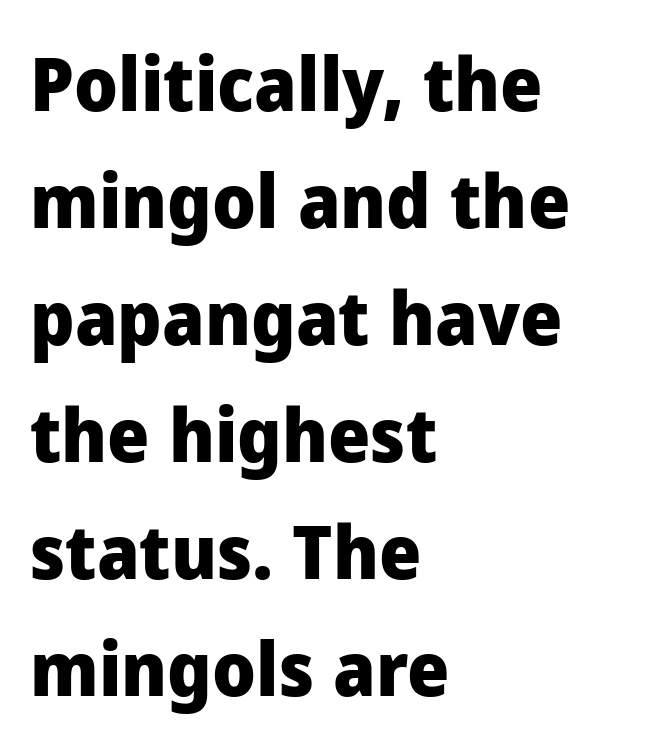
Font category for this specimen: sans-serif. A typesetter would call this proportional, since set widths differ per character. Evenly set lines give the paragraph a standard silhouette. Chunky letters — that's bold for sure. Notice how the stems are strictly vertical — no italics here.
